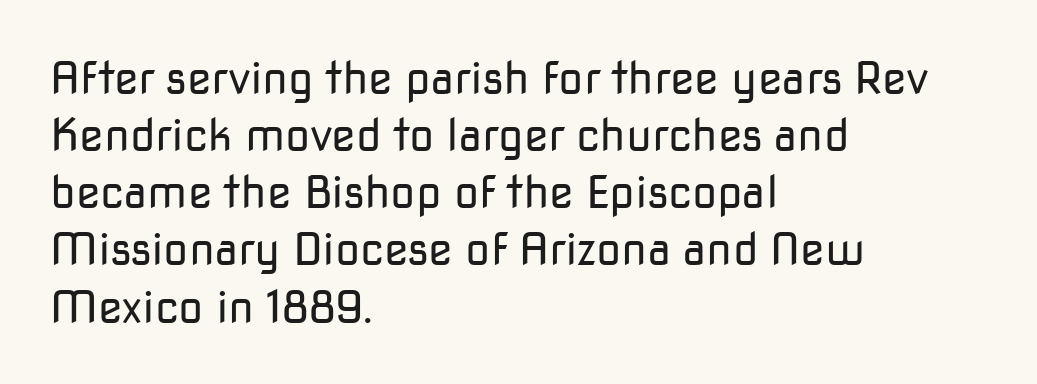
Q: Is the text bold? A: No.
Q: Is the text italic (slanted)? A: No, it is upright.
Q: Is the typeface a serif or a sans-serif typeface? A: Sans-serif.
Q: Is the text underlined? A: No.
Q: How is the paragraph aligned? A: Left-aligned.
Q: Is the spacing between letters normal or unusually wide? A: Normal.
Q: Is the spacing between lines tight, normal or loose? A: Normal.
Q: Width (condensed, normal, or wide)? A: Normal.
Q: Stroke contrast? A: Low.
Q: x-height? A: Medium.
Q: Monospaced? A: No.
